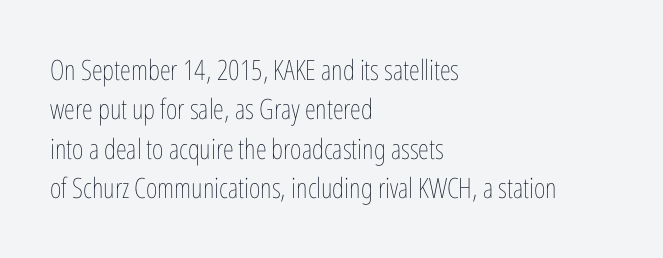
The image shows 28 px thin, condensed type, upright; set left-aligned, normal line spacing (1.41x), normal letter spacing, not underlined; low stroke contrast and a medium x-height.
